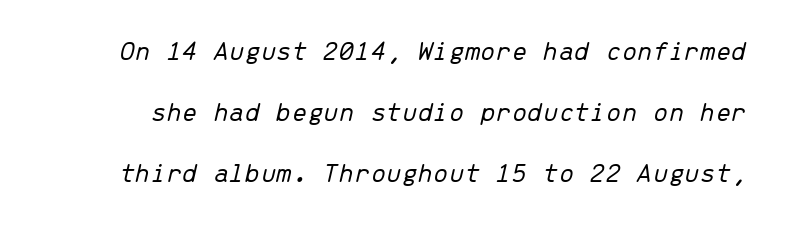
Q: Is the text bold? A: No.
Q: Is the text italic (slanted)? A: Yes, it leans right by about 13 degrees.
Q: Is the text underlined? A: No.
Q: Is the spacing between letters normal or unusually wide? A: Normal.
Q: Is the spacing between lines tight, normal or loose? A: Loose.
Q: Width (condensed, normal, or wide)? A: Normal.
Q: Stroke contrast? A: Low.
Q: x-height? A: Medium.
Q: Monospaced? A: Yes.
